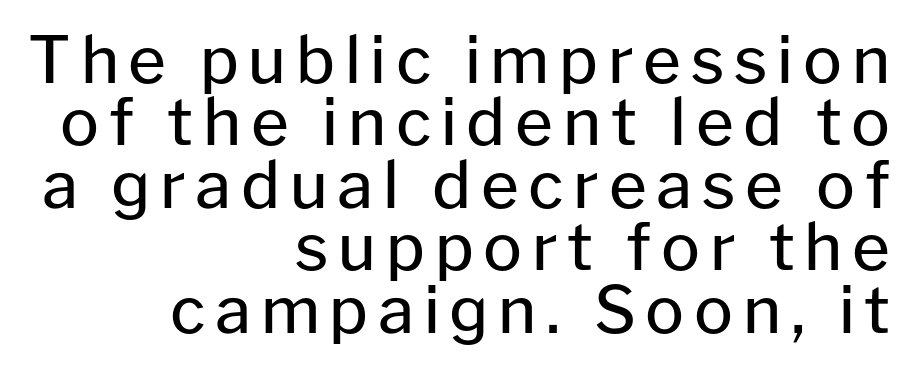
{"serif": "no", "italic": "no", "bold": "no", "weight": "regular", "width": "normal", "stroke_contrast": "low", "x_height": "medium", "monospaced": "no", "underline": "no", "align": "right", "line_spacing": "tight", "line_spacing_ratio": 0.96, "glyph_px": 65}
